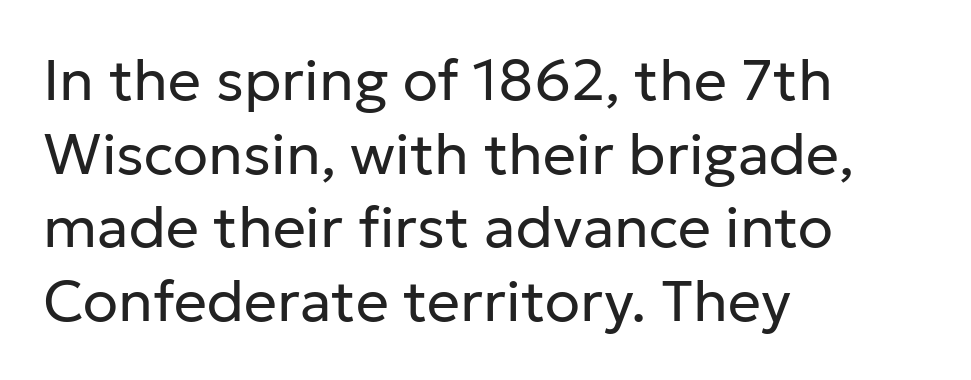
{"serif": "no", "italic": "no", "bold": "no", "weight": "regular", "width": "normal", "stroke_contrast": "low", "x_height": "medium", "monospaced": "no", "underline": "no", "align": "left", "line_spacing": "normal", "line_spacing_ratio": 1.27, "letter_spacing": "normal", "letter_spacing_em": 0.0, "glyph_px": 58}
